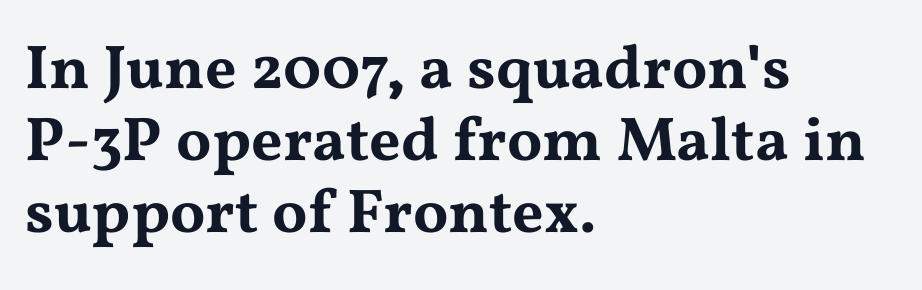
No extra tracking has been applied to these lines. Regarding serifs, this sample has them. Upright lettering throughout. All the whitespace from short lines collects on the right. Each letter keeps its own natural width here, so spacing adapts to shape.
